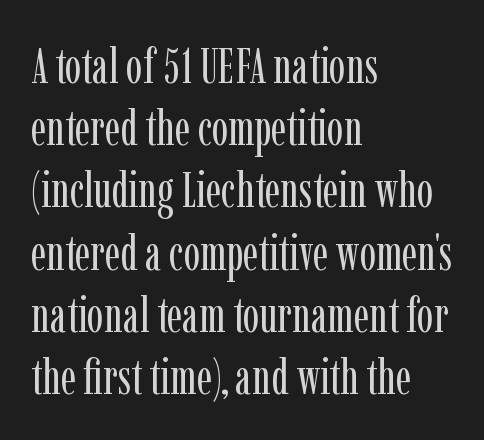
The image shows 49 px regular-weight, condensed serif type, upright; set left-aligned, normal line spacing (1.27x), normal letter spacing, not underlined; low stroke contrast and a medium x-height.
